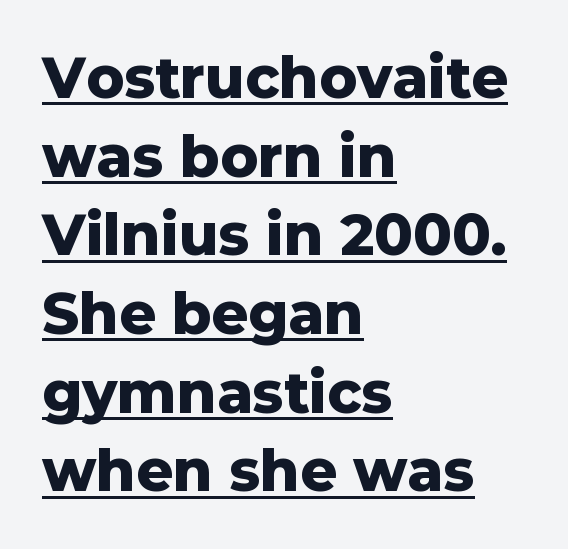
{"serif": "no", "italic": "no", "bold": "yes", "weight": "heavy", "width": "normal", "stroke_contrast": "low", "x_height": "medium", "monospaced": "no", "underline": "yes", "align": "left", "line_spacing": "normal", "line_spacing_ratio": 1.38, "letter_spacing": "normal", "letter_spacing_em": 0.0, "glyph_px": 57}
